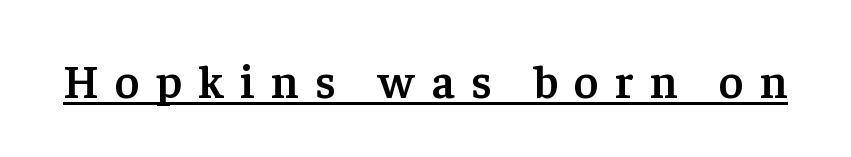
Q: Is the text bold? A: Semi-bold.
Q: Is the text italic (slanted)? A: No, it is upright.
Q: Is the typeface a serif or a sans-serif typeface? A: Serif.
Q: Is the text underlined? A: Yes.
Q: Is the spacing between letters normal or unusually wide? A: Unusually wide.
Q: Width (condensed, normal, or wide)? A: Normal.
Q: Stroke contrast? A: Low.
Q: x-height? A: Medium.
Q: Monospaced? A: No.
